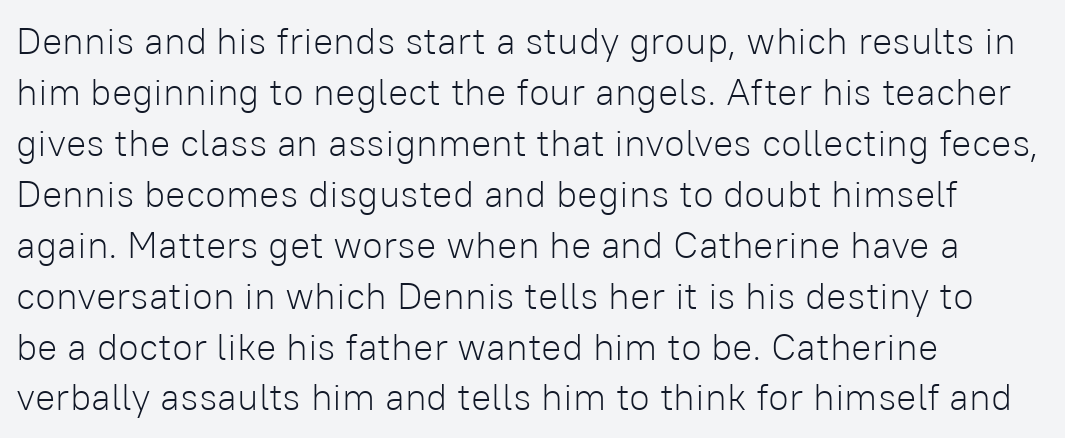
{"serif": "no", "italic": "no", "bold": "no", "weight": "light", "width": "normal", "stroke_contrast": "low", "x_height": "medium", "monospaced": "no", "underline": "no", "align": "left", "line_spacing": "normal", "line_spacing_ratio": 1.34, "letter_spacing": "normal", "letter_spacing_em": 0.0, "glyph_px": 38}
